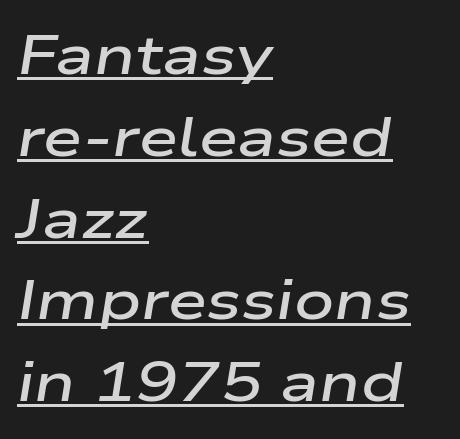
Q: Is the text bold? A: Semi-bold.
Q: Is the text italic (slanted)? A: Yes, it leans right by about 9 degrees.
Q: Is the text underlined? A: Yes.
Q: How is the paragraph aligned? A: Left-aligned.
Q: Is the spacing between letters normal or unusually wide? A: Normal.
Q: Is the spacing between lines tight, normal or loose? A: Normal.
Q: Width (condensed, normal, or wide)? A: Wide.
Q: Stroke contrast? A: Low.
Q: x-height? A: Medium.
Q: Monospaced? A: No.
